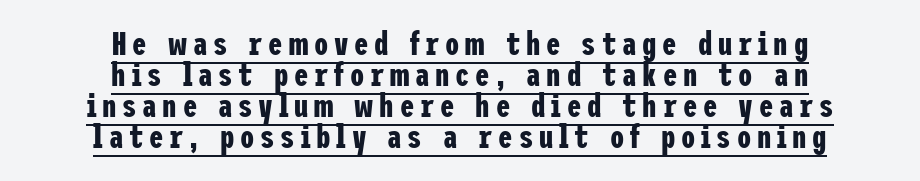
Q: Is the text bold? A: Yes.
Q: Is the text italic (slanted)? A: No, it is upright.
Q: Is the typeface a serif or a sans-serif typeface? A: Sans-serif.
Q: Is the text underlined? A: Yes.
Q: How is the paragraph aligned? A: Centered.
Q: Is the spacing between lines tight, normal or loose? A: Tight.
Q: Width (condensed, normal, or wide)? A: Condensed.
Q: Stroke contrast? A: Low.
Q: x-height? A: Medium.
